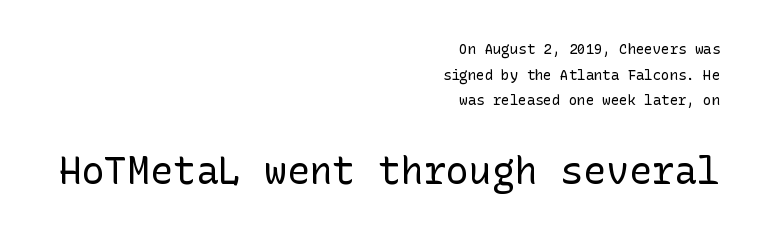
{"serif": "no", "italic": "no", "bold": "no", "weight": "regular", "width": "normal", "stroke_contrast": "low", "x_height": "medium", "underline": "no", "align": "right", "line_spacing_ratio": 1.83, "letter_spacing": "normal", "letter_spacing_em": 0.0, "larger_block": "second", "size_ratio": 2.71, "glyph_px": 38}
